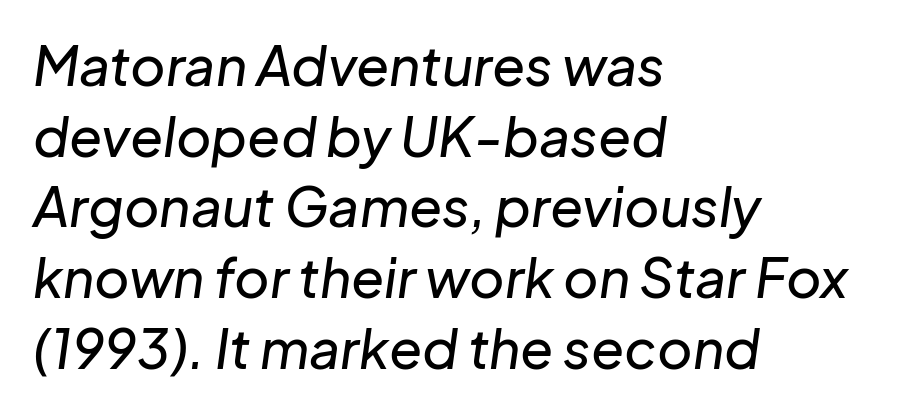
{"italic": "yes", "lean": "right", "slant_degrees": 8, "width": "normal", "stroke_contrast": "low", "x_height": "medium", "monospaced": "no", "underline": "no", "align": "left", "line_spacing": "normal", "line_spacing_ratio": 1.31, "letter_spacing": "normal", "letter_spacing_em": 0.0, "glyph_px": 54}
